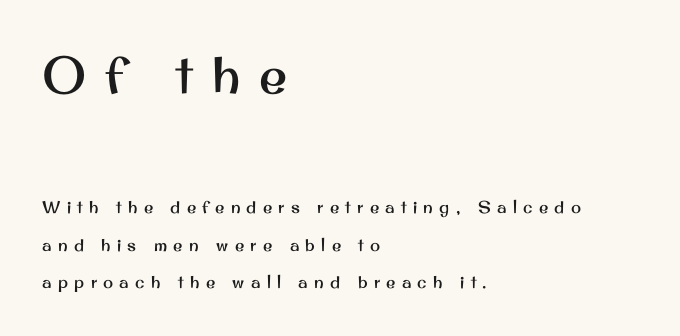
Scale decreases going downward across the two blocks. The letters advance in unequal steps, a hallmark of proportional type. Plain, unruled lines of type. Caption: multi-line text, flush left, ragged right.
